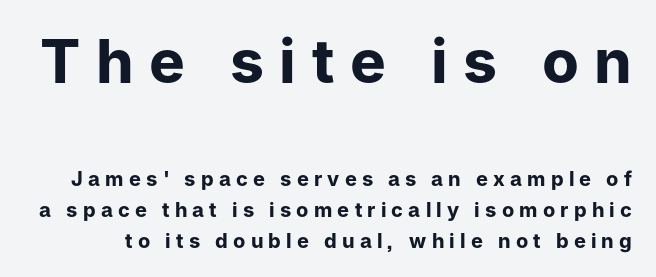
The image shows 60 px bold sans-serif type, upright; set normal line spacing (1.56x), unusually wide letter spacing (+0.26 em), not underlined; the first (top) block is 3.0x larger; low stroke contrast and a medium x-height.
